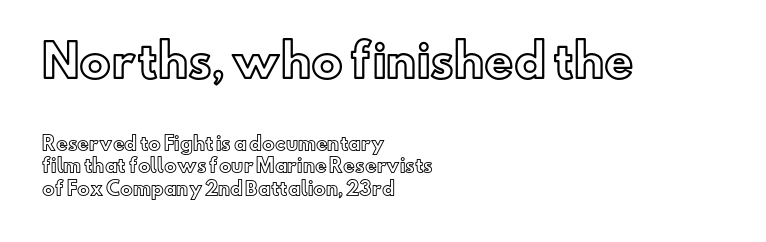
The image shows 45 px text type, upright; set left-aligned, normal line spacing (1.26x), normal letter spacing, not underlined; the first (top) block is 2.5x larger; a small x-height.
